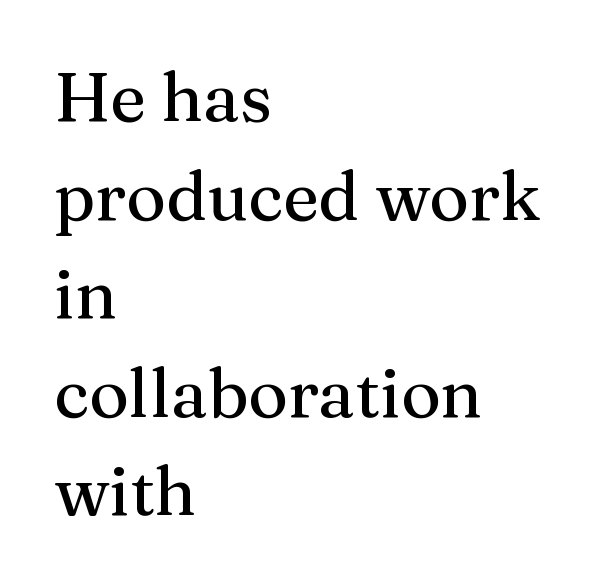
Q: Is the text italic (slanted)? A: No, it is upright.
Q: Is the typeface a serif or a sans-serif typeface? A: Serif.
Q: Is the text underlined? A: No.
Q: How is the paragraph aligned? A: Left-aligned.
Q: Is the spacing between letters normal or unusually wide? A: Normal.
Q: Is the spacing between lines tight, normal or loose? A: Normal.
Q: Width (condensed, normal, or wide)? A: Normal.
Q: Stroke contrast? A: Medium.
Q: x-height? A: Medium.
Q: Monospaced? A: No.
